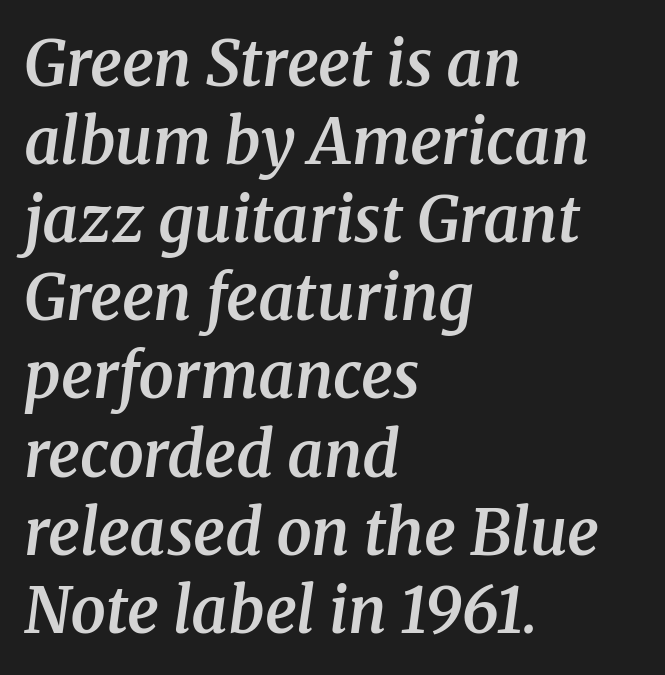
{"serif": "yes", "italic": "yes", "lean": "right", "slant_degrees": 8, "bold": "semi", "weight": "semibold", "width": "normal", "stroke_contrast": "medium", "x_height": "medium", "monospaced": "no", "underline": "no", "align": "left", "line_spacing_ratio": 1.24, "letter_spacing": "normal", "letter_spacing_em": 0.0, "glyph_px": 63}
